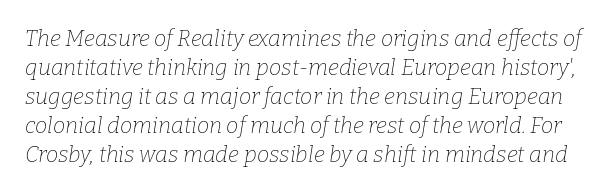
The image shows 22 px text type, italic (leaning right); set normal line spacing (1.32x), normal letter spacing, not underlined.
